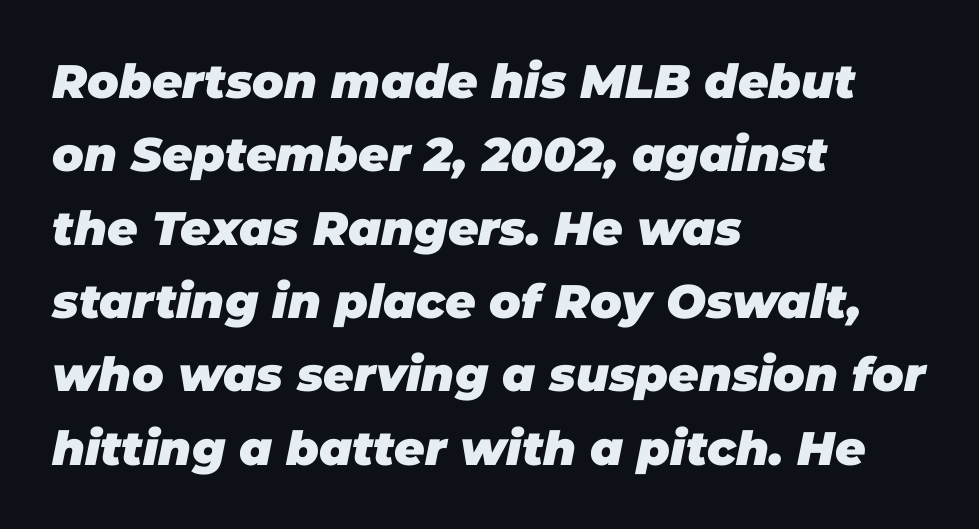
The image shows 47 px heavy type, italic (leaning right); set left-aligned, normal line spacing (1.56x), normal letter spacing, not underlined; low stroke contrast and a large x-height.
